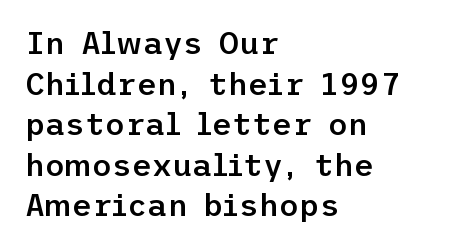
Q: Is the text bold? A: Semi-bold.
Q: Is the text italic (slanted)? A: No, it is upright.
Q: Is the typeface a serif or a sans-serif typeface? A: Sans-serif.
Q: Is the text underlined? A: No.
Q: How is the paragraph aligned? A: Left-aligned.
Q: Is the spacing between letters normal or unusually wide? A: Normal.
Q: Is the spacing between lines tight, normal or loose? A: Normal.
Q: Width (condensed, normal, or wide)? A: Normal.
Q: Stroke contrast? A: Low.
Q: x-height? A: Medium.
